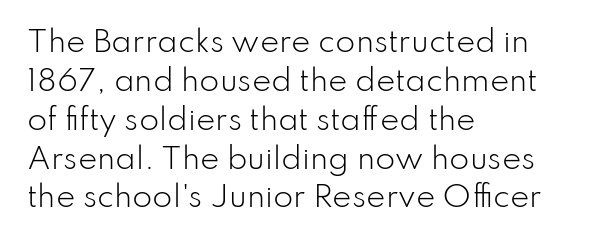
These lines are rendered in a variable-pitch font. Descenders hang freely into open space. Characters remain perfectly vertical along every line. The passage shown is typeset with a sans-serif family.
